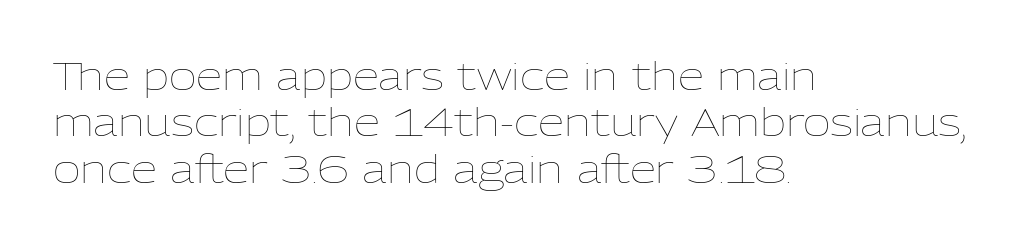
Proportional: the letters do not fall into vertical columns. Just letters on the line, the space beneath them empty. Short note: letters normally spaced. The rendering anchors every line to the left-hand side.
